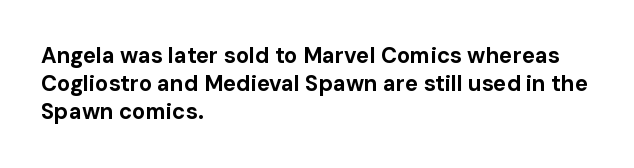
Q: Is the text bold? A: Yes.
Q: Is the text italic (slanted)? A: No, it is upright.
Q: Is the text underlined? A: No.
Q: How is the paragraph aligned? A: Left-aligned.
Q: Is the spacing between letters normal or unusually wide? A: Normal.
Q: Is the spacing between lines tight, normal or loose? A: Normal.
